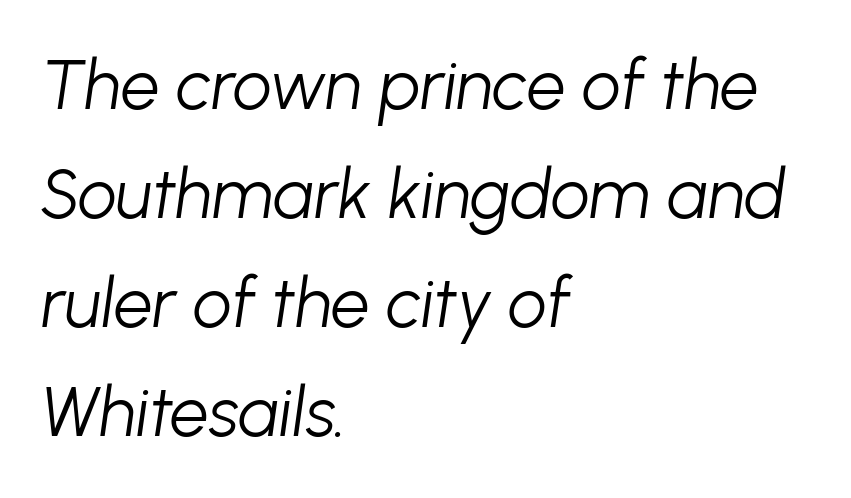
Slant detected: the letters are inclined. The face used here is rendered with its standard letterfit. Honestly, there is no underline to notice here at all. Baseline-to-baseline distance is the conventional proportion of letter height. Looks like regular typesetting: each glyph gets only the width it needs. Does the copy run flush right? No — it runs flush left.
